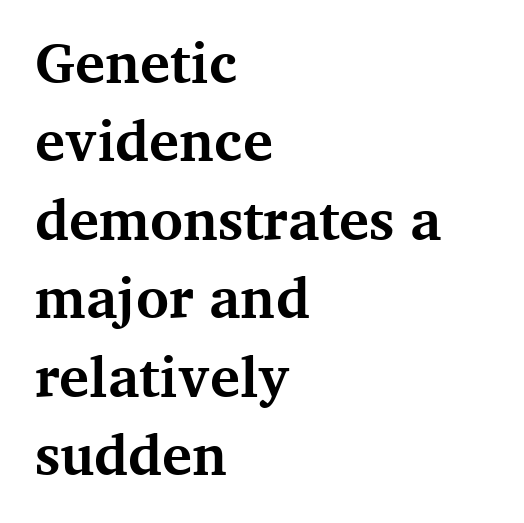
The image shows 56 px bold serif type, upright; set left-aligned, normal line spacing (1.4x), normal letter spacing, not underlined; medium stroke contrast and a medium x-height.
